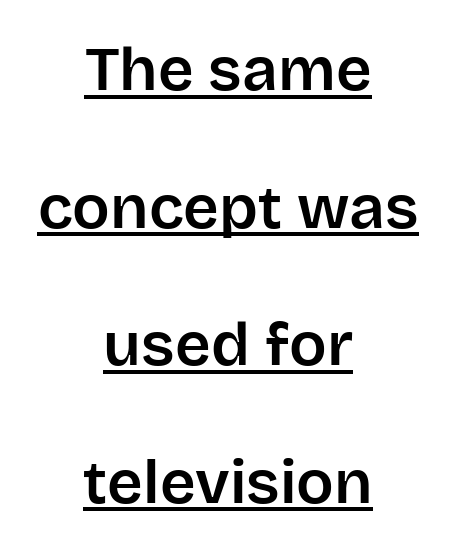
Q: Is the text italic (slanted)? A: No, it is upright.
Q: Is the typeface a serif or a sans-serif typeface? A: Sans-serif.
Q: Is the text underlined? A: Yes.
Q: How is the paragraph aligned? A: Centered.
Q: Is the spacing between letters normal or unusually wide? A: Normal.
Q: Is the spacing between lines tight, normal or loose? A: Loose.
Q: Width (condensed, normal, or wide)? A: Normal.
Q: Stroke contrast? A: Low.
Q: x-height? A: Large.
Q: Monospaced? A: No.
